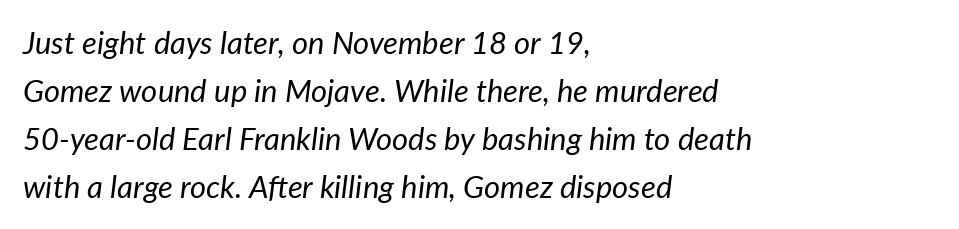
{"italic": "yes", "lean": "right", "slant_degrees": 7, "bold": "no", "weight": "regular", "width": "normal", "stroke_contrast": "low", "x_height": "medium", "monospaced": "no", "underline": "no", "align": "left", "line_spacing": "normal", "line_spacing_ratio": 1.55, "letter_spacing": "normal", "letter_spacing_em": 0.0, "glyph_px": 31}
